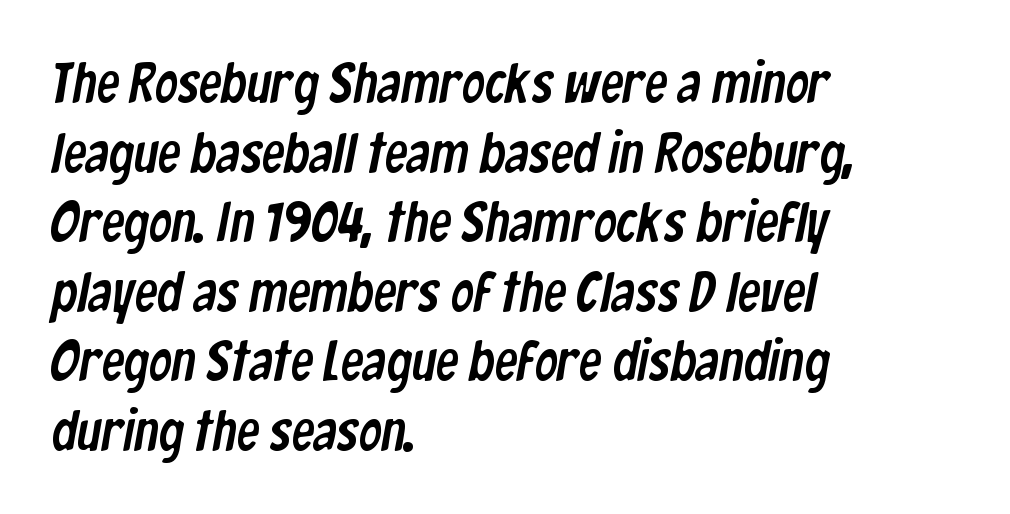
{"serif": "no", "width": "condensed", "stroke_contrast": "low", "x_height": "medium", "monospaced": "no", "underline": "no", "align": "left", "line_spacing_ratio": 1.22, "letter_spacing": "normal", "letter_spacing_em": 0.0, "glyph_px": 57}
